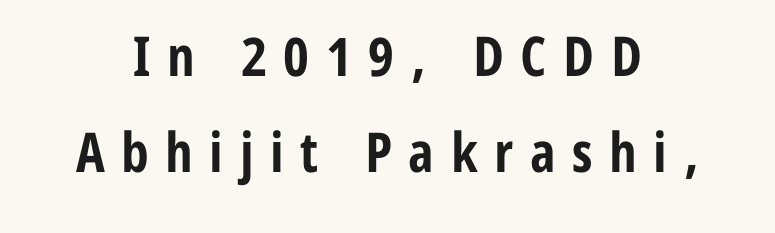
Q: Is the text bold? A: Yes.
Q: Is the text italic (slanted)? A: No, it is upright.
Q: Is the typeface a serif or a sans-serif typeface? A: Sans-serif.
Q: Is the text underlined? A: No.
Q: How is the paragraph aligned? A: Centered.
Q: Is the spacing between letters normal or unusually wide? A: Unusually wide.
Q: Width (condensed, normal, or wide)? A: Condensed.
Q: Stroke contrast? A: Low.
Q: x-height? A: Medium.
Q: Monospaced? A: No.
